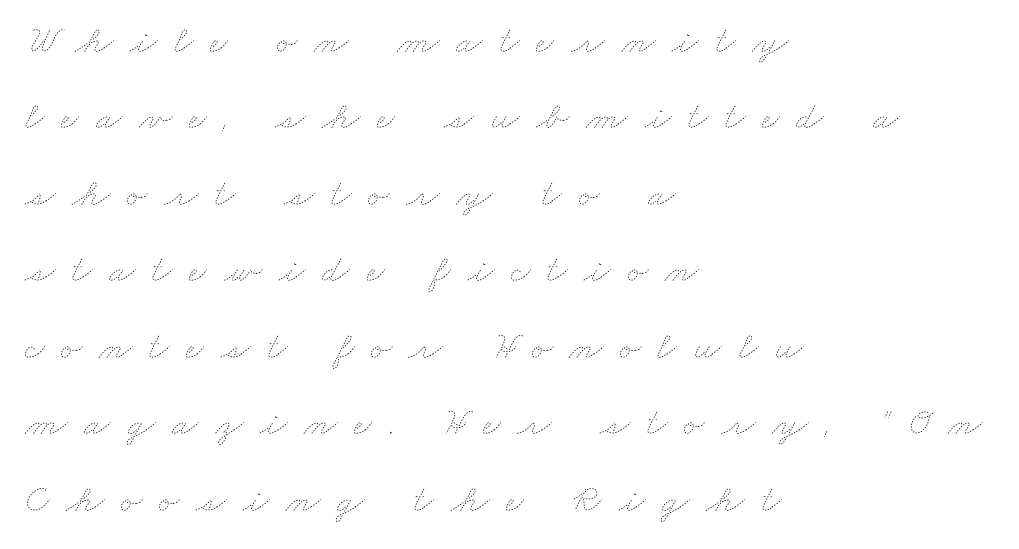
Q: Is the text bold? A: No.
Q: Is the text underlined? A: No.
Q: How is the paragraph aligned? A: Left-aligned.
Q: Is the spacing between letters normal or unusually wide? A: Unusually wide.
Q: Is the spacing between lines tight, normal or loose? A: Loose.
Q: Width (condensed, normal, or wide)? A: Wide.
Q: Stroke contrast? A: Low.
Q: x-height? A: Small.
Q: Monospaced? A: No.
